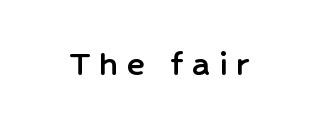
{"serif": "no", "italic": "no", "width": "normal", "stroke_contrast": "low", "x_height": "medium", "monospaced": "no", "underline": "no", "letter_spacing": "wide", "letter_spacing_em": 0.24, "glyph_px": 38}
